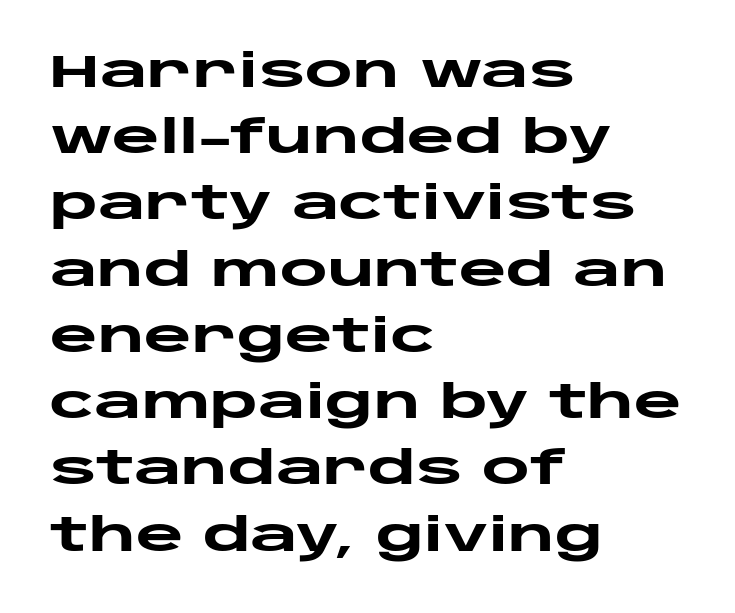
The image shows 46 px heavy, wide sans-serif type, upright; set left-aligned, normal line spacing (1.44x), normal letter spacing, not underlined; low stroke contrast and a large x-height.
